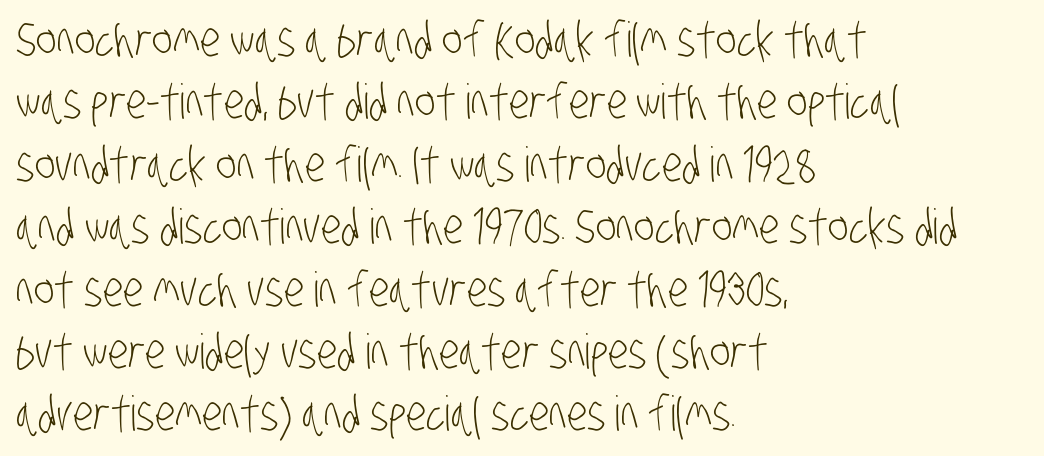
Look at the tracking — it's just the regular setting, nothing added. The space beneath each line is pristine and unruled. Varying glyph widths throughout — classic text-font behaviour. The typesetting does not lean heavy: it is not bold. Short and long lines alike share a common starting point at left. Quick note: interline space is typical.
